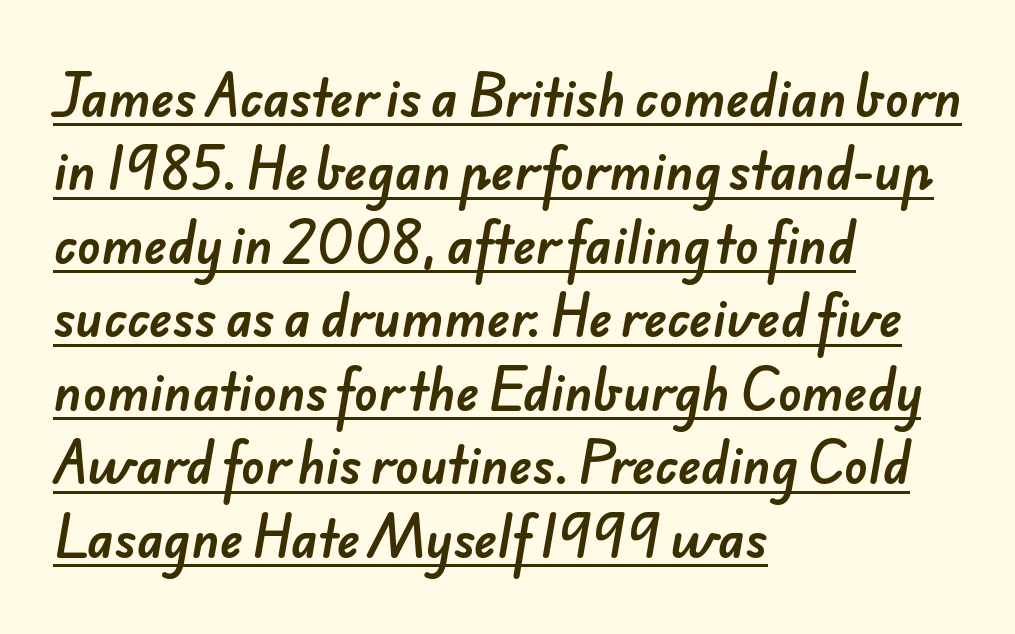
{"serif": "no", "width": "normal", "stroke_contrast": "low", "x_height": "small", "monospaced": "no", "underline": "yes", "align": "left", "line_spacing": "normal", "line_spacing_ratio": 1.5, "letter_spacing": "normal", "letter_spacing_em": 0.0, "glyph_px": 49}
